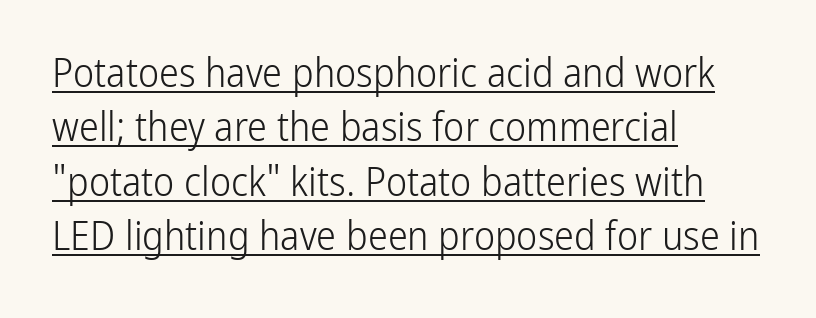
This rendering uses left alignment, leaving the right contour irregular. The vertical gap from one line to the next is medium. The face used here is proportionally spaced, like ordinary book or web type. The glyphs are accompanied by a horizontal stroke just below them. Words appear dense and cohesive because spacing is normal. The letters stand upright; this is a roman face.
